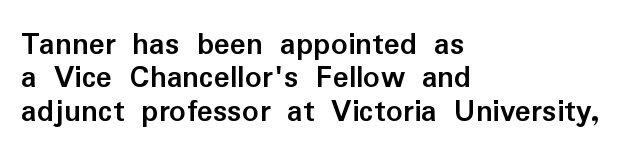
Q: Is the text bold? A: Yes.
Q: Is the text italic (slanted)? A: No, it is upright.
Q: Is the typeface a serif or a sans-serif typeface? A: Sans-serif.
Q: Is the text underlined? A: No.
Q: How is the paragraph aligned? A: Left-aligned.
Q: Is the spacing between letters normal or unusually wide? A: Normal.
Q: Is the spacing between lines tight, normal or loose? A: Tight.
Q: Width (condensed, normal, or wide)? A: Normal.
Q: Stroke contrast? A: Low.
Q: x-height? A: Medium.
Q: Monospaced? A: No.
